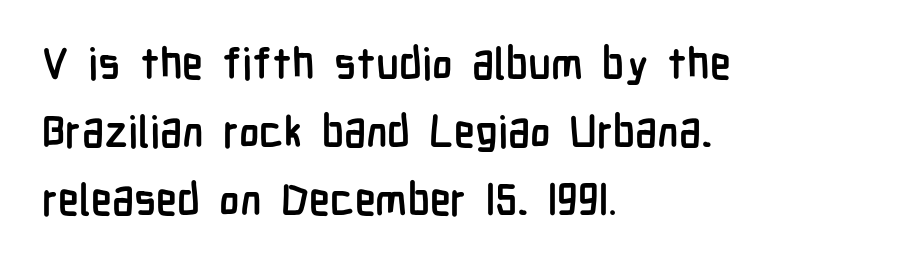
{"serif": "no", "italic": "no", "bold": "yes", "weight": "semibold", "width": "condensed", "stroke_contrast": "low", "x_height": "medium", "monospaced": "no", "underline": "no", "align": "left", "line_spacing": "normal", "line_spacing_ratio": 1.58, "letter_spacing": "normal", "letter_spacing_em": 0.0, "glyph_px": 43}
